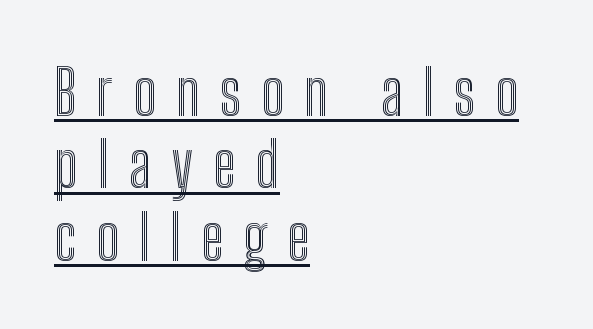
The designer dialed line spacing down below the default. The sample's only ornament is a line tracing under the words. The face used here is proportionally spaced, like ordinary book or web type. Nope, not italic — everything's standing straight.
